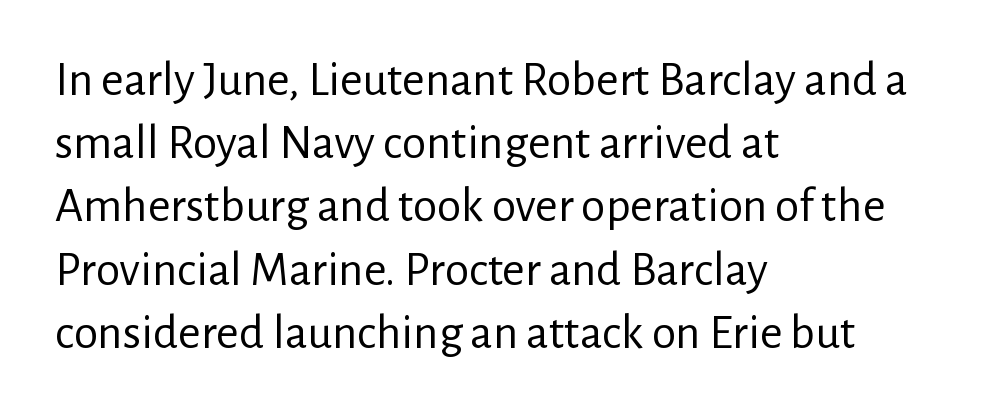
{"serif": "no", "italic": "no", "bold": "no", "weight": "regular", "width": "normal", "stroke_contrast": "low", "x_height": "medium", "monospaced": "no", "underline": "no", "align": "left", "line_spacing": "normal", "line_spacing_ratio": 1.29, "letter_spacing": "normal", "letter_spacing_em": 0.0, "glyph_px": 49}
